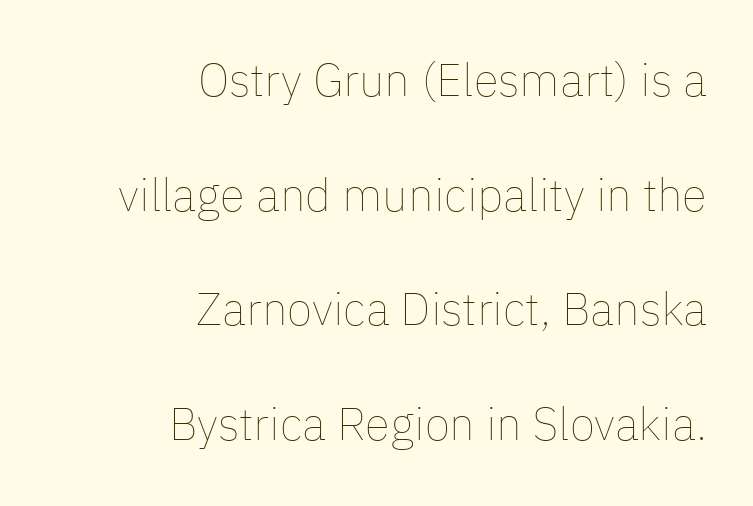
The image shows 46 px thin type, upright; set right-aligned, loose line spacing (2.49x), normal letter spacing, not underlined; low stroke contrast and a medium x-height.
